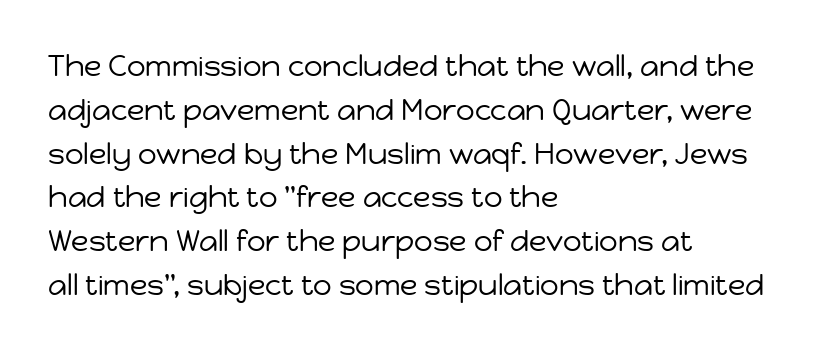
The image shows 29 px regular-weight sans-serif type, upright; set left-aligned, normal line spacing (1.51x), normal letter spacing, not underlined; low stroke contrast and a medium x-height.
